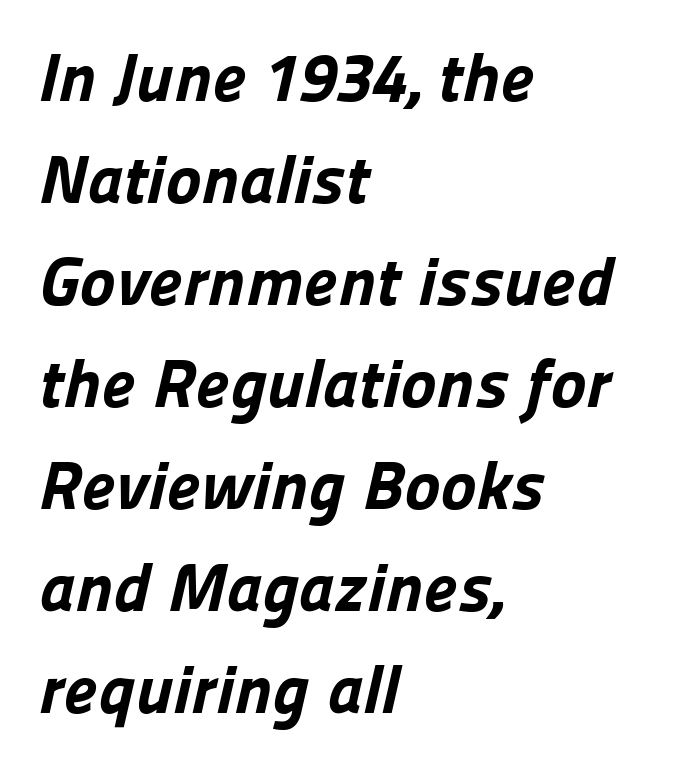
Compared with typical paragraphs, the rows here are spaced about the same. The setting favours the left margin, as ordinary paragraphs usually do. Looks like regular typesetting: each glyph gets only the width it needs. The rendering keeps characters at their native spacing.
